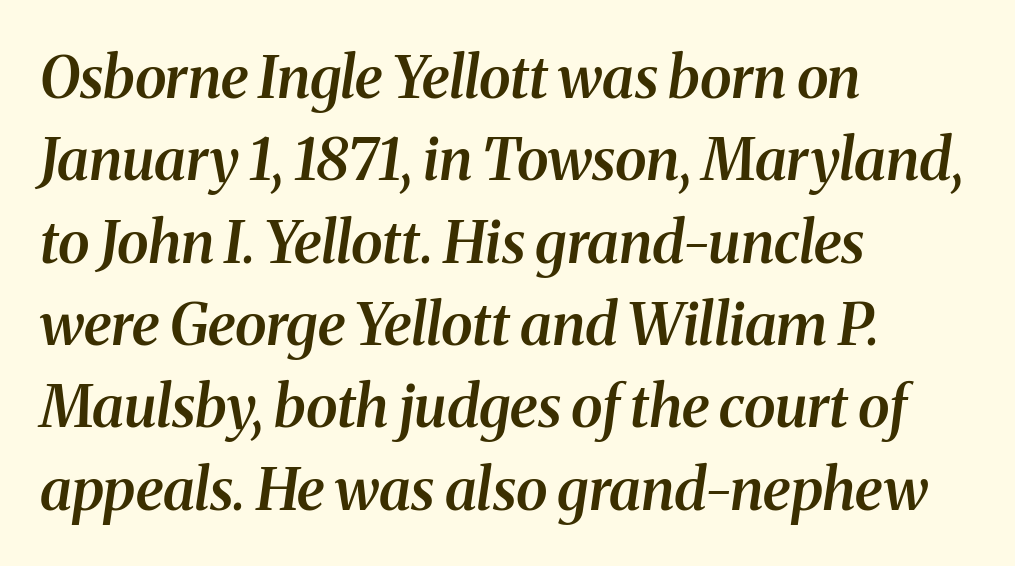
Q: Is the text bold? A: Semi-bold.
Q: Is the text italic (slanted)? A: Yes, it leans right by about 8 degrees.
Q: Is the typeface a serif or a sans-serif typeface? A: Serif.
Q: Is the text underlined? A: No.
Q: How is the paragraph aligned? A: Left-aligned.
Q: Is the spacing between letters normal or unusually wide? A: Normal.
Q: Is the spacing between lines tight, normal or loose? A: Normal.
Q: Width (condensed, normal, or wide)? A: Normal.
Q: Stroke contrast? A: Medium.
Q: x-height? A: Medium.
Q: Monospaced? A: No.
